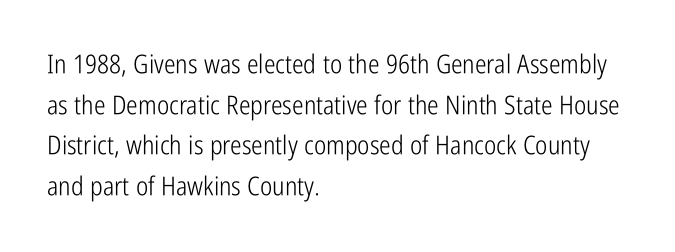
The image shows 26 px text type, upright; set left-aligned, normal line spacing (1.56x), normal letter spacing, not underlined.
